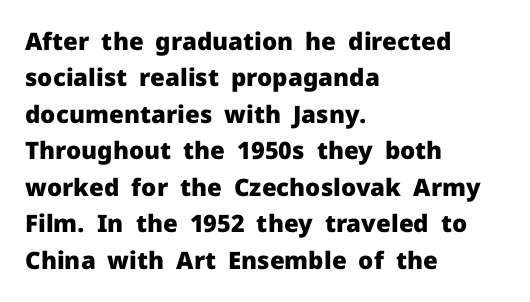
The designer left line spacing at the default. The horizontal fit of the characters is conventional and even. The specimen reads as upright at a glance. The passage shown is not underscored anywhere. The letters are bold, with thick, heavy strokes.
